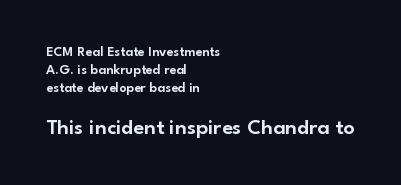
The image shows 22 px text type, upright; set left-aligned, normal line spacing (1.29x), normal letter spacing, not underlined; the second (bottom) block is 1.57x larger.
